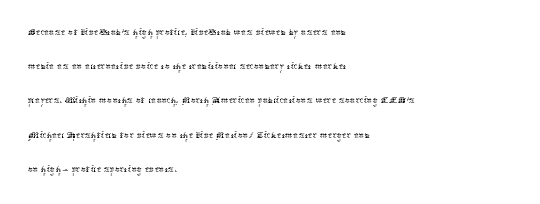
Q: Is the text bold? A: No.
Q: Is the text italic (slanted)? A: No, it is upright.
Q: Is the text underlined? A: No.
Q: How is the paragraph aligned? A: Left-aligned.
Q: Is the spacing between letters normal or unusually wide? A: Normal.
Q: Is the spacing between lines tight, normal or loose? A: Normal.
